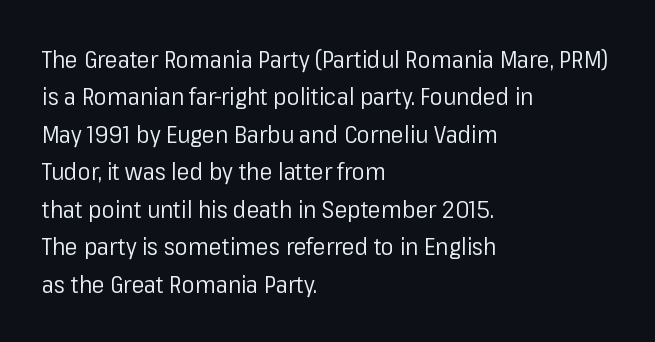
Q: Is the text bold? A: No.
Q: Is the text italic (slanted)? A: No, it is upright.
Q: Is the text underlined? A: No.
Q: How is the paragraph aligned? A: Left-aligned.
Q: Is the spacing between letters normal or unusually wide? A: Normal.
Q: Is the spacing between lines tight, normal or loose? A: Normal.
